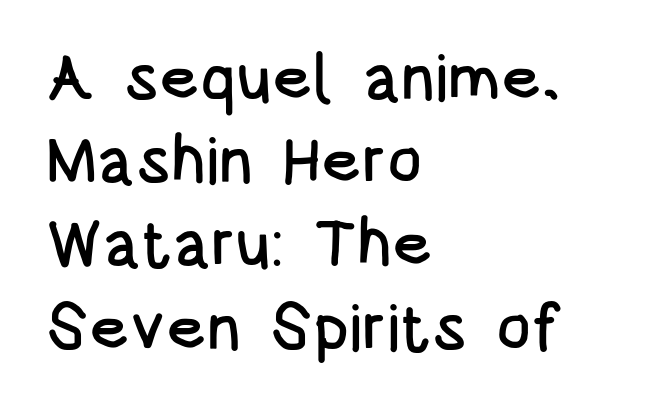
Q: Is the text italic (slanted)? A: No, it is upright.
Q: Is the typeface a serif or a sans-serif typeface? A: Sans-serif.
Q: Is the text underlined? A: No.
Q: How is the paragraph aligned? A: Left-aligned.
Q: Is the spacing between letters normal or unusually wide? A: Normal.
Q: Is the spacing between lines tight, normal or loose? A: Normal.
Q: Width (condensed, normal, or wide)? A: Condensed.
Q: Stroke contrast? A: Low.
Q: x-height? A: Large.
Q: Monospaced? A: No.
